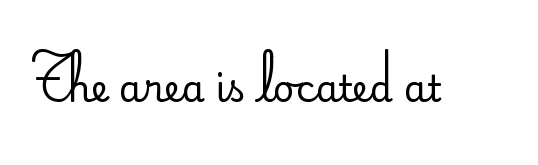
Q: Is the text bold? A: No.
Q: Is the text italic (slanted)? A: No, it is upright.
Q: Is the typeface a serif or a sans-serif typeface? A: Sans-serif.
Q: Is the text underlined? A: No.
Q: Is the spacing between letters normal or unusually wide? A: Normal.
Q: Width (condensed, normal, or wide)? A: Normal.
Q: Stroke contrast? A: Low.
Q: x-height? A: Small.
Q: Monospaced? A: No.
